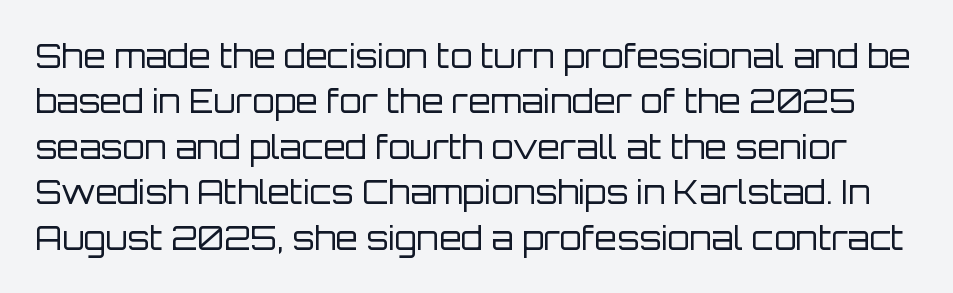
The image shows 32 px regular-weight sans-serif type, upright; set normal line spacing (1.42x), normal letter spacing, not underlined; low stroke contrast and a large x-height.
